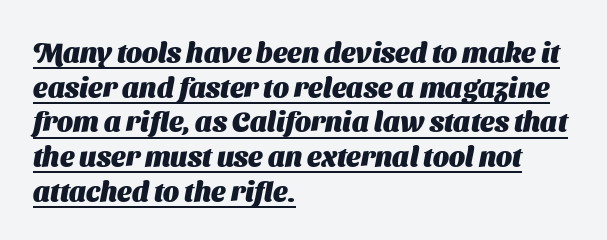
{"serif": "no", "bold": "yes", "weight": "heavy", "width": "normal", "stroke_contrast": "medium", "x_height": "medium", "monospaced": "no", "underline": "yes", "align": "left", "line_spacing_ratio": 1.24, "letter_spacing": "normal", "letter_spacing_em": 0.0, "glyph_px": 28}
